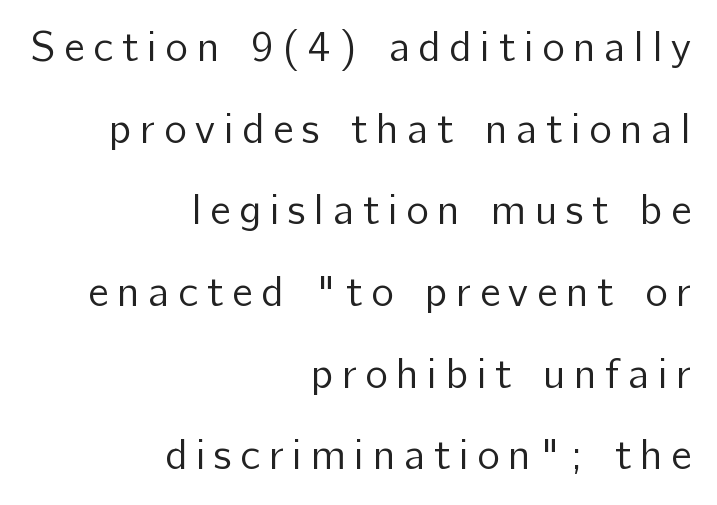
Nope, not italic — everything's standing straight. The passage shown has open, widely tracked lettering throughout. Each stroke keeps to a modest, everyday thickness or less. Check under the words: just untouched page. Horizontal alignment here is rightward, an uncommon choice for prose. Varying glyph widths throughout — classic text-font behaviour.
